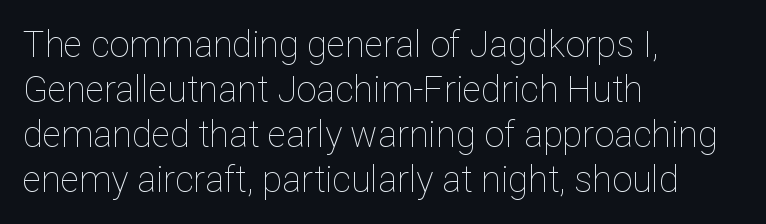
Teacher's note: observe the even left margin — that is flush-left alignment. Honestly, the letter spacing is just normal — you wouldn't notice it. The leading is moderate, giving the passage an even texture. The glyphs are unaccompanied by any horizontal stroke below them. This sample has the flowing, uneven cadence of proportional lettering.
